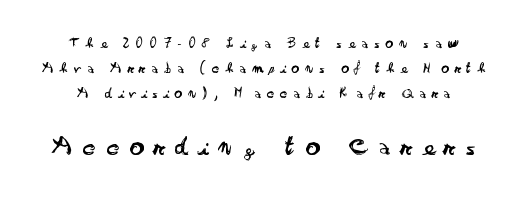
The area under the type is left untouched. Unbolded letterforms with no extra heft. Size contrast runs from small at the top to large at the bottom. You could only call the tracking loose — the letters float apart. Every character sits straight up, as roman type does.
